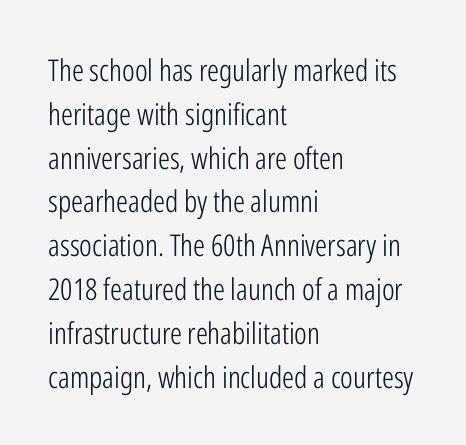
The image shows 30 px light, condensed sans-serif type, upright; set left-aligned, normal line spacing (1.46x), normal letter spacing, not underlined; low stroke contrast and a medium x-height.
